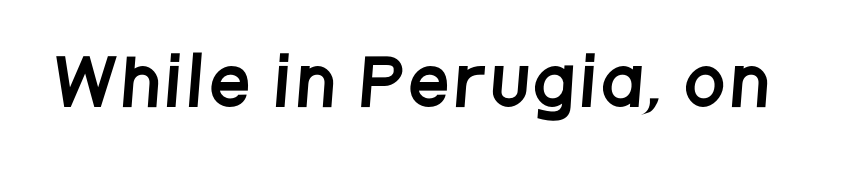
{"serif": "no", "width": "condensed", "stroke_contrast": "low", "x_height": "large", "monospaced": "no", "underline": "no", "glyph_px": 62}
